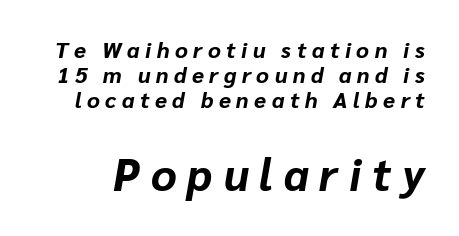
{"italic": "yes", "lean": "right", "slant_degrees": 10, "bold": "yes", "weight": "bold", "width": "normal", "stroke_contrast": "low", "x_height": "medium", "monospaced": "no", "underline": "no", "line_spacing": "tight", "line_spacing_ratio": 1.13, "letter_spacing": "wide", "letter_spacing_em": 0.25, "larger_block": "second", "size_ratio": 2.0, "glyph_px": 44}
